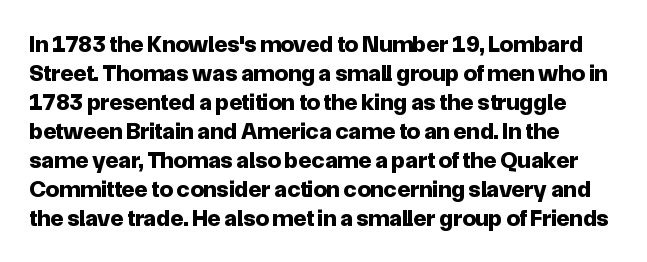
Bold? Absolutely — the strokes are thick and heavy. These lines are set flush left with a ragged right edge. Each row of text sits above clean, open space. There is no visible air inserted between adjacent glyphs. The type sits square on the baseline with zero lean.
